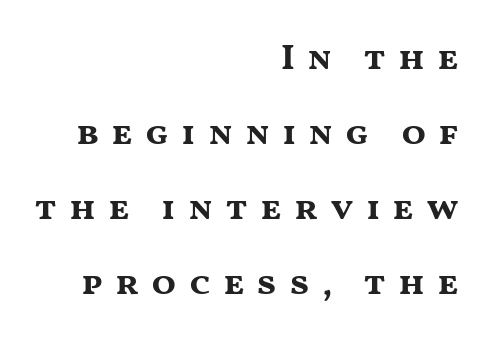
Q: Is the text bold? A: Yes.
Q: Is the text italic (slanted)? A: No, it is upright.
Q: Is the typeface a serif or a sans-serif typeface? A: Sans-serif.
Q: Is the text underlined? A: No.
Q: How is the paragraph aligned? A: Right-aligned.
Q: Is the spacing between letters normal or unusually wide? A: Unusually wide.
Q: Is the spacing between lines tight, normal or loose? A: Loose.
Q: Width (condensed, normal, or wide)? A: Wide.
Q: Stroke contrast? A: Medium.
Q: x-height? A: Medium.
Q: Monospaced? A: No.
